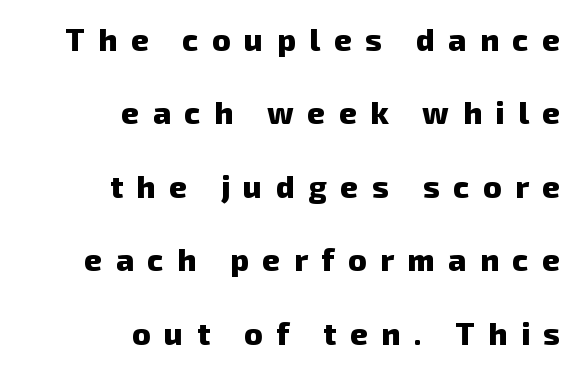
The image shows 31 px heavy sans-serif type; set right-aligned, loose line spacing (2.37x), unusually wide letter spacing (+0.44 em), not underlined; low stroke contrast and a medium x-height.
